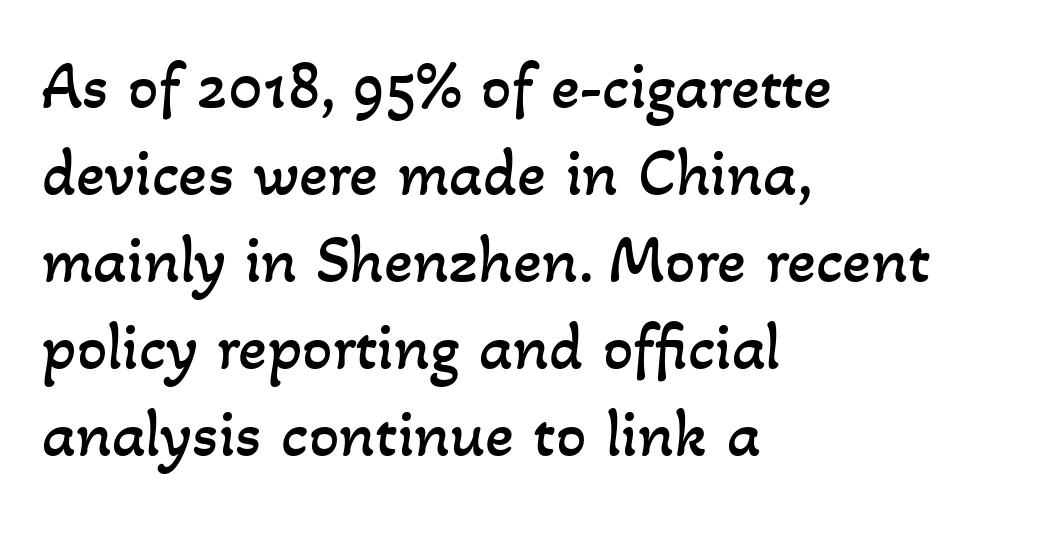
Q: Is the text bold? A: No.
Q: Is the text underlined? A: No.
Q: How is the paragraph aligned? A: Left-aligned.
Q: Is the spacing between letters normal or unusually wide? A: Normal.
Q: Is the spacing between lines tight, normal or loose? A: Normal.
Q: Width (condensed, normal, or wide)? A: Normal.
Q: Stroke contrast? A: Low.
Q: x-height? A: Small.
Q: Monospaced? A: No.
